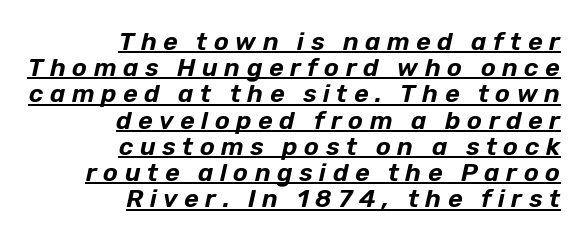
The image shows 25 px text type, italic (leaning right); set right-aligned, tight line spacing (1.05x), unusually wide letter spacing (+0.26 em), underlined.
